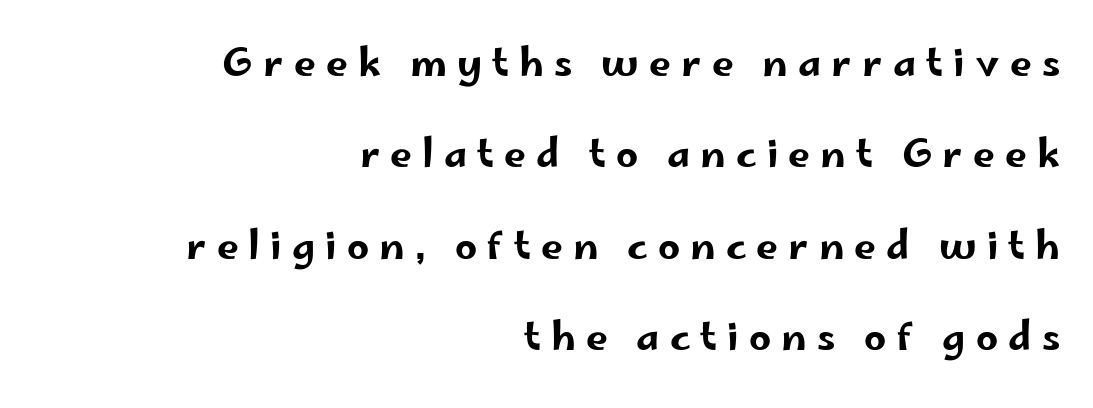
Q: Is the text italic (slanted)? A: No, it is upright.
Q: Is the typeface a serif or a sans-serif typeface? A: Sans-serif.
Q: Is the text underlined? A: No.
Q: How is the paragraph aligned? A: Right-aligned.
Q: Is the spacing between letters normal or unusually wide? A: Unusually wide.
Q: Is the spacing between lines tight, normal or loose? A: Loose.
Q: Width (condensed, normal, or wide)? A: Wide.
Q: Stroke contrast? A: Low.
Q: x-height? A: Small.
Q: Monospaced? A: No.
